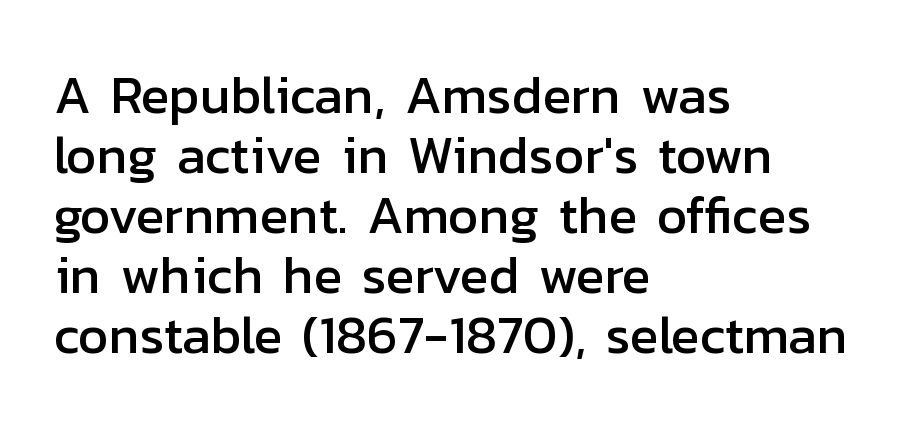
The image shows 53 px sans-serif type, upright; set left-aligned, tight line spacing (1.13x), normal letter spacing, not underlined; low stroke contrast and a medium x-height.
